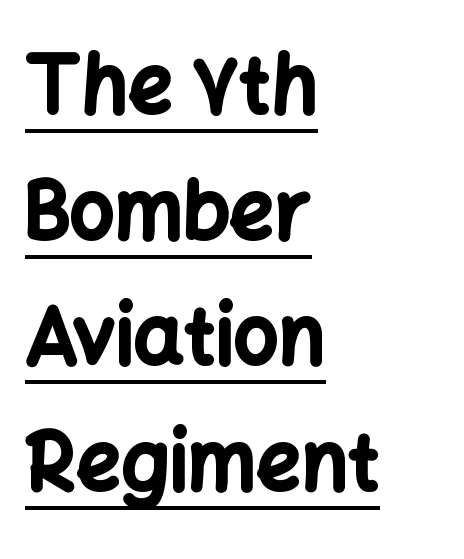
Every letter is thick-stroked: bold, no question. The font's upright variant was chosen for this text. These characters rest on top of a visible drawn line. The rows are spaced the way most documents space them. The ragged edge is on the right, which tells us the setting is flush left. Classification — sans serif.
